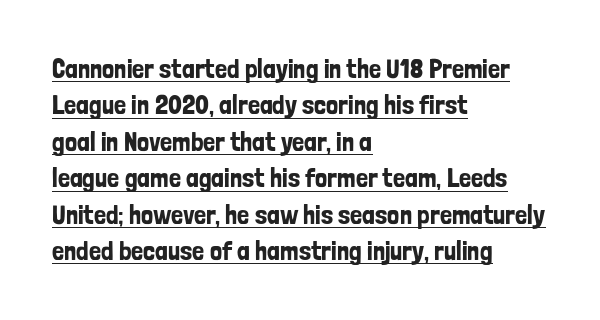
The image shows 27 px text type, upright; set left-aligned, normal line spacing (1.35x), normal letter spacing, underlined.
